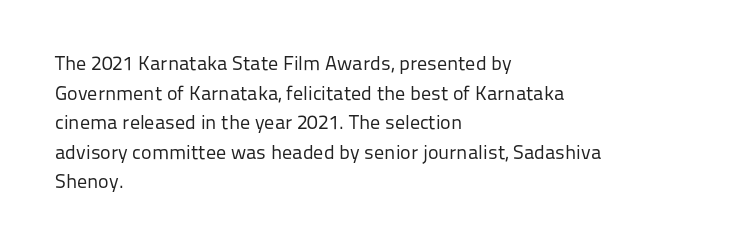
{"italic": "no", "bold": "no", "underline": "no", "align": "left", "line_spacing": "normal", "line_spacing_ratio": 1.48, "letter_spacing": "normal", "letter_spacing_em": 0.0, "glyph_px": 20}
